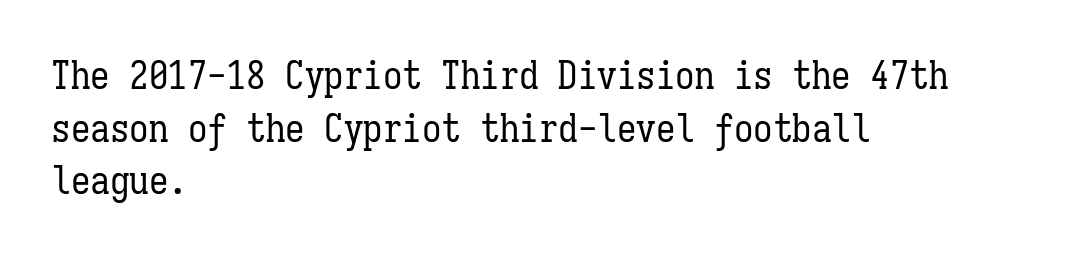
Q: Is the text bold? A: No.
Q: Is the text italic (slanted)? A: No, it is upright.
Q: Is the text underlined? A: No.
Q: How is the paragraph aligned? A: Left-aligned.
Q: Is the spacing between letters normal or unusually wide? A: Normal.
Q: Is the spacing between lines tight, normal or loose? A: Normal.
Q: Width (condensed, normal, or wide)? A: Condensed.
Q: Stroke contrast? A: Low.
Q: x-height? A: Medium.
Q: Monospaced? A: Yes.
